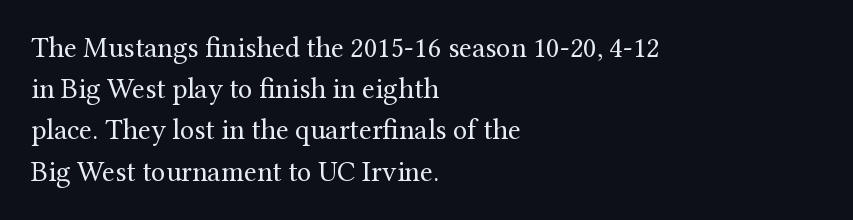
The image shows 29 px regular-weight serif type, upright; set left-aligned, normal line spacing (1.42x), normal letter spacing, not underlined; medium stroke contrast and a medium x-height.
